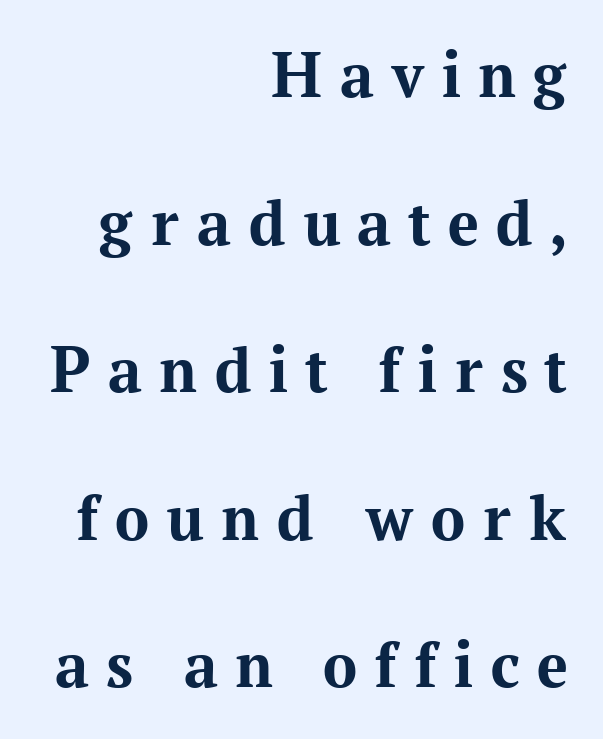
The image shows 68 px bold serif type, upright; set right-aligned, loose line spacing (2.17x), unusually wide letter spacing (+0.25 em), not underlined; medium stroke contrast and a medium x-height.
